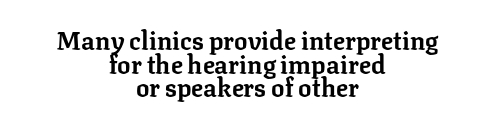
{"italic": "no", "bold": "yes", "underline": "no", "align": "center", "line_spacing": "tight", "line_spacing_ratio": 0.95, "letter_spacing": "normal", "letter_spacing_em": 0.0, "glyph_px": 25}
